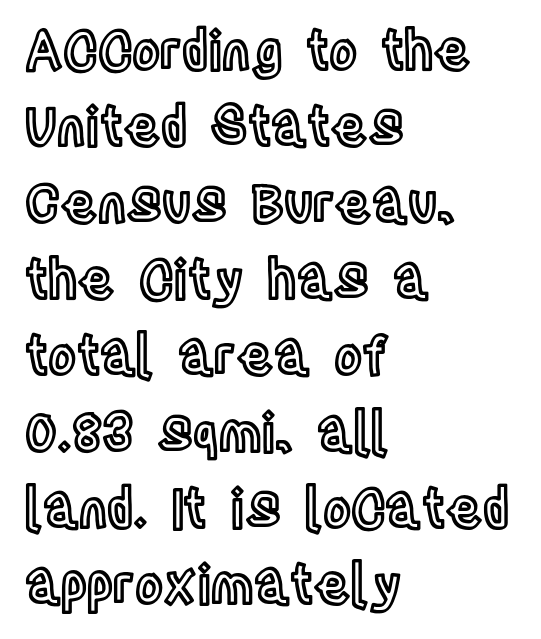
The image shows 53 px condensed type, upright; set left-aligned, normal line spacing (1.44x), normal letter spacing, not underlined; a large x-height.
